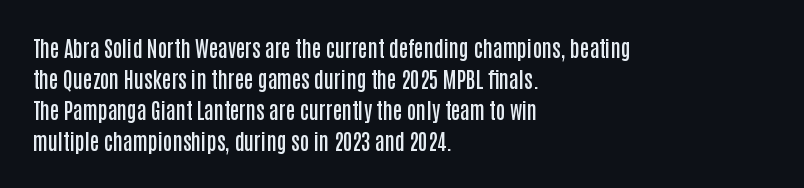
The image shows 21 px text type, upright; set left-aligned, normal line spacing (1.48x), normal letter spacing, not underlined.
